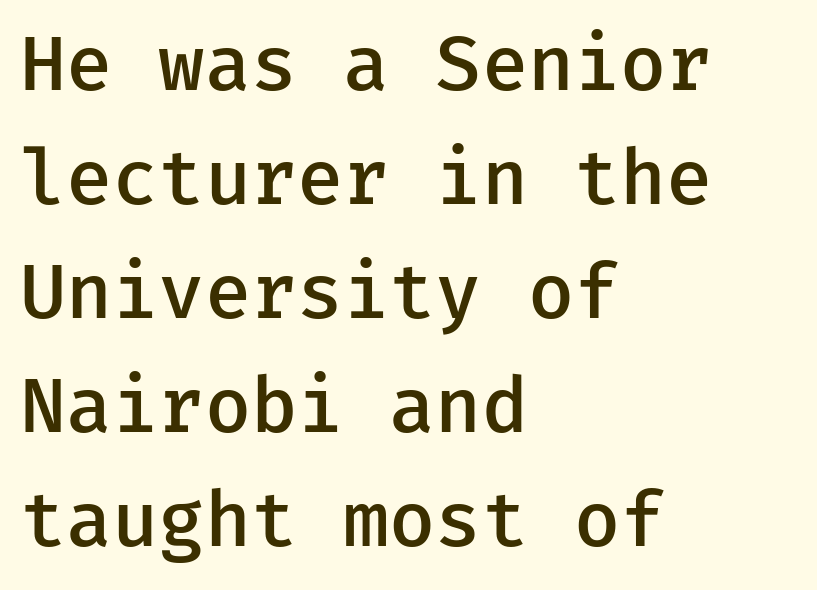
Note: no serifs on the glyphs. Designer's note — italics off, roman on. The designer left line spacing at the default. What weight is shown? A semibold, between regular and bold. The words here are not underlined. Every row of glyphs begins at an identical x-position on the left.
